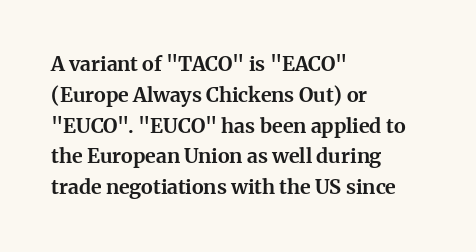
A student would call this left alignment; a typographer would say flush left, rag right. Any mark beneath the type? The region is blank. A dark, heavy texture on the line: the type is bold. The leading is moderate, giving the passage an even texture. The gaps between neighbouring characters are ordinary and unremarkable. The axis of the letterforms is exactly vertical.
